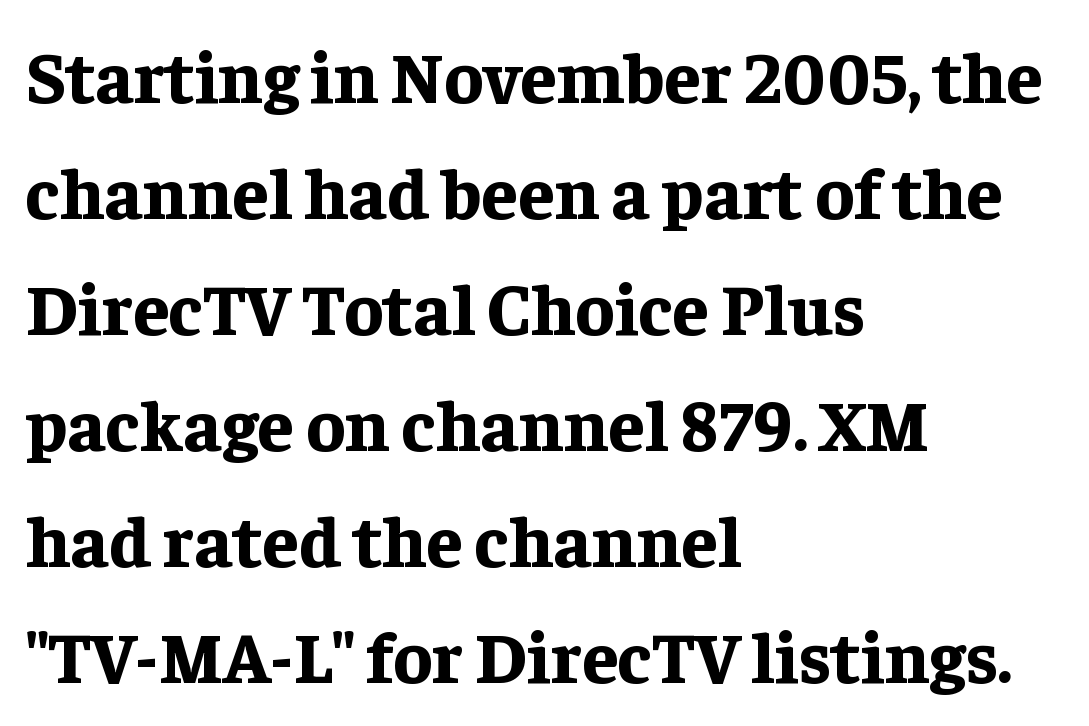
Q: Is the text bold? A: Yes.
Q: Is the text italic (slanted)? A: No, it is upright.
Q: Is the typeface a serif or a sans-serif typeface? A: Serif.
Q: Is the text underlined? A: No.
Q: How is the paragraph aligned? A: Left-aligned.
Q: Is the spacing between letters normal or unusually wide? A: Normal.
Q: Is the spacing between lines tight, normal or loose? A: Normal.
Q: Width (condensed, normal, or wide)? A: Normal.
Q: Stroke contrast? A: Low.
Q: x-height? A: Medium.
Q: Monospaced? A: No.
